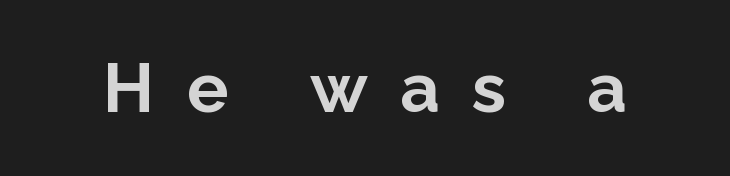
{"serif": "no", "italic": "no", "bold": "yes", "weight": "bold", "width": "normal", "stroke_contrast": "low", "x_height": "medium", "monospaced": "no", "underline": "no", "letter_spacing": "wide", "letter_spacing_em": 0.47, "glyph_px": 69}
